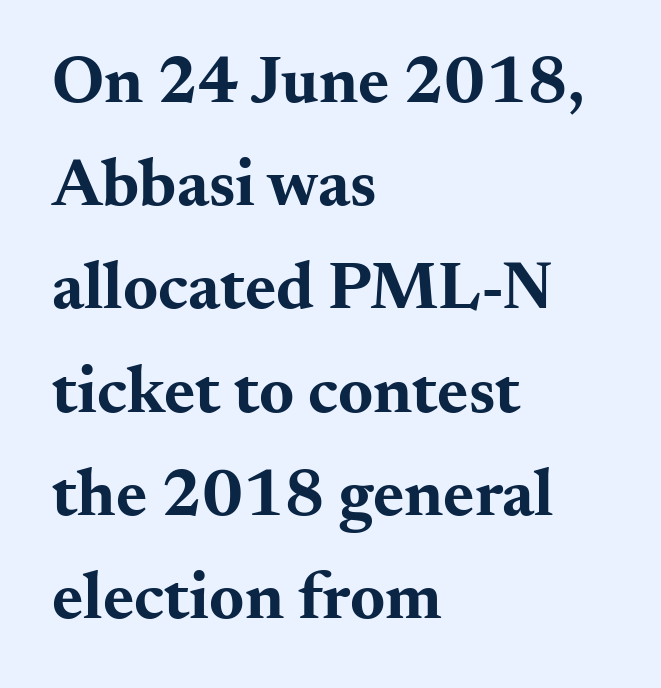
Q: Is the text bold? A: Yes.
Q: Is the text italic (slanted)? A: No, it is upright.
Q: Is the typeface a serif or a sans-serif typeface? A: Serif.
Q: Is the text underlined? A: No.
Q: How is the paragraph aligned? A: Left-aligned.
Q: Is the spacing between letters normal or unusually wide? A: Normal.
Q: Is the spacing between lines tight, normal or loose? A: Normal.
Q: Width (condensed, normal, or wide)? A: Wide.
Q: Stroke contrast? A: Medium.
Q: x-height? A: Small.
Q: Monospaced? A: No.
